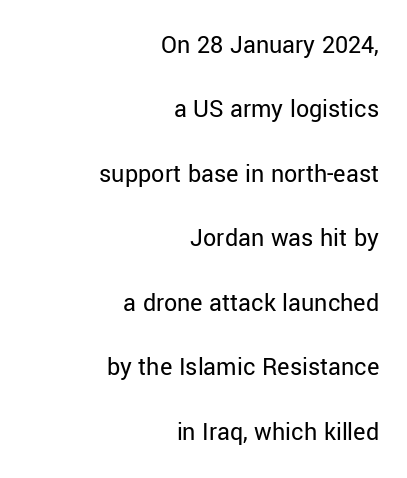
Q: Is the text bold? A: No.
Q: Is the text italic (slanted)? A: No, it is upright.
Q: Is the text underlined? A: No.
Q: How is the paragraph aligned? A: Right-aligned.
Q: Is the spacing between letters normal or unusually wide? A: Normal.
Q: Is the spacing between lines tight, normal or loose? A: Loose.
